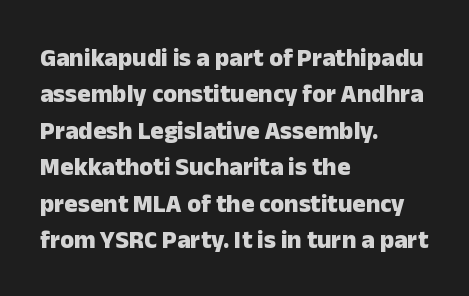
Q: Is the text bold? A: Yes.
Q: Is the text italic (slanted)? A: No, it is upright.
Q: Is the text underlined? A: No.
Q: How is the paragraph aligned? A: Left-aligned.
Q: Is the spacing between letters normal or unusually wide? A: Normal.
Q: Is the spacing between lines tight, normal or loose? A: Normal.
